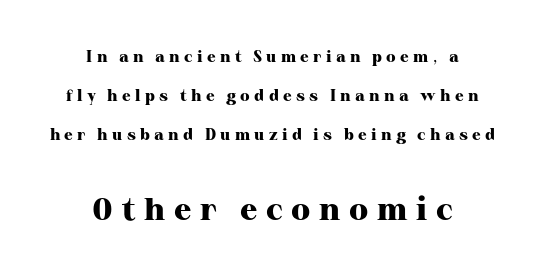
Q: Is the text bold? A: Yes.
Q: Is the text italic (slanted)? A: No, it is upright.
Q: Is the typeface a serif or a sans-serif typeface? A: Serif.
Q: Is the text underlined? A: No.
Q: How is the paragraph aligned? A: Centered.
Q: Is the spacing between letters normal or unusually wide? A: Unusually wide.
Q: Is the spacing between lines tight, normal or loose? A: Loose.
Q: Which block of text is set in a larger size, the first (top) or the second (bottom)? A: The second (bottom) one.
Q: Width (condensed, normal, or wide)? A: Normal.
Q: Stroke contrast? A: High.
Q: x-height? A: Medium.
Q: Monospaced? A: No.
